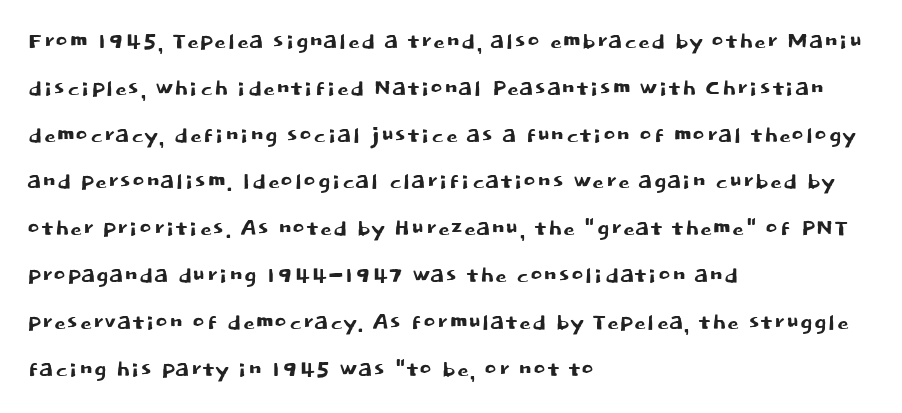
The image shows 30 px sans-serif type, upright; set left-aligned, normal line spacing (1.56x), normal letter spacing, not underlined; low stroke contrast and a large x-height.
